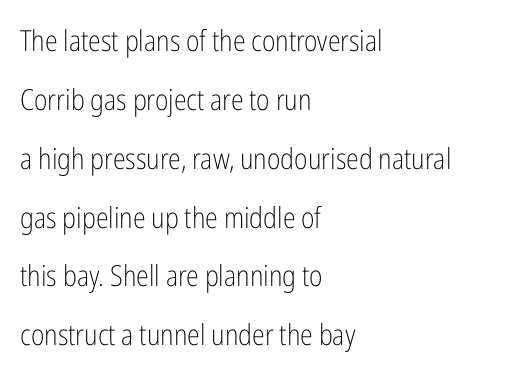
Words float on clear page, feet unadorned. Rows of type keep a wide berth in the vertical direction. Honestly, the letter spacing is just normal — you wouldn't notice it. Left-aligned paragraph, ragged on the right. No heavy texture on the line: the type isn't bold. Ascenders rise straight up at ninety degrees.
